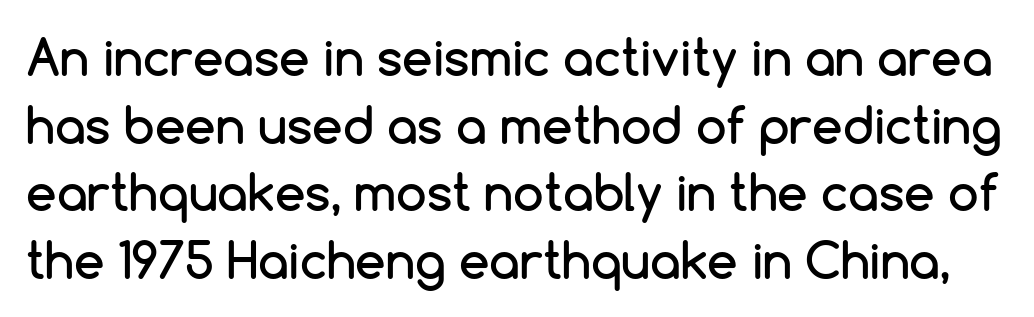
The image shows 49 px sans-serif type, upright; set normal line spacing (1.38x), normal letter spacing, not underlined; low stroke contrast and a medium x-height.
